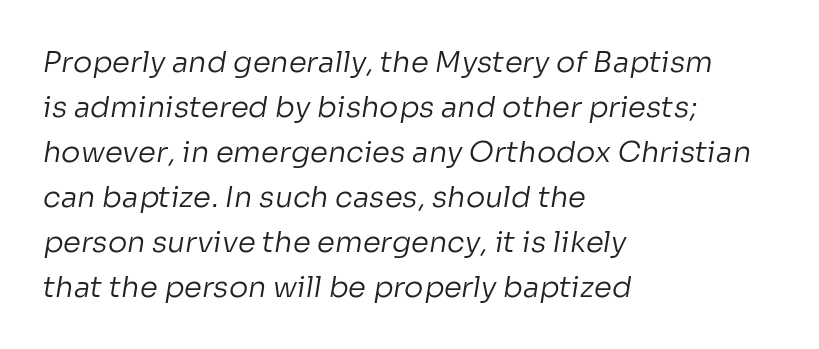
The image shows 29 px regular-weight sans-serif type; set left-aligned, normal line spacing (1.55x), normal letter spacing, not underlined; low stroke contrast and a medium x-height.
